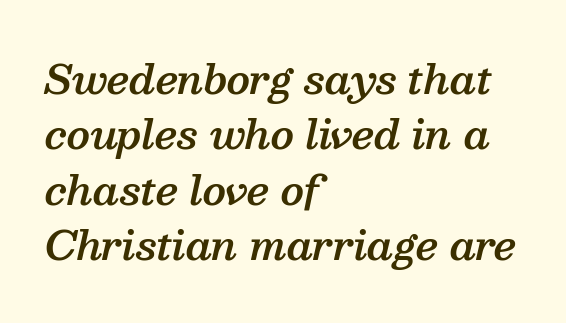
The tracking reads as untouched default to a designer's eye. The lines are quadded left. Note the varied advance widths — an 'i' is clearly narrower than an 'm'. Only glyphs here, with clear space below each row. You can tell from the footed stems that serif type was used.
